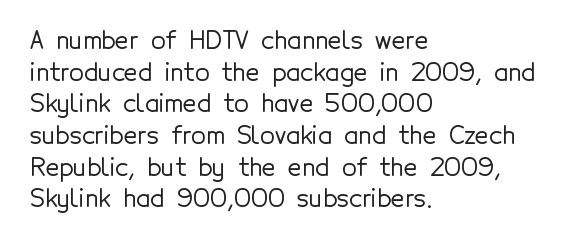
{"italic": "no", "underline": "no", "align": "left", "line_spacing": "normal", "line_spacing_ratio": 1.32, "letter_spacing": "normal", "letter_spacing_em": 0.0, "glyph_px": 24}
